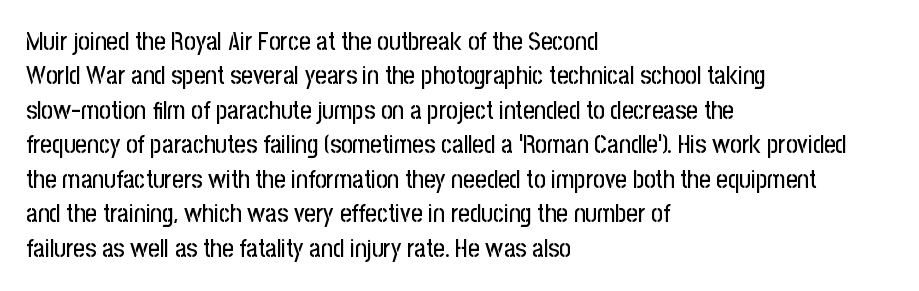
Style check: upright. All the whitespace from short lines collects on the right. Rule under the text: the space is simply empty. Leading matches the norm, producing a regular column.
